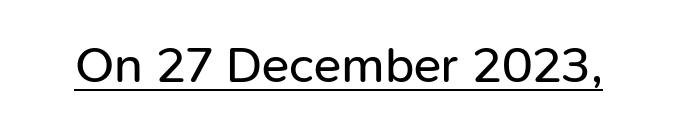
Q: Is the text bold? A: No.
Q: Is the text italic (slanted)? A: No, it is upright.
Q: Is the typeface a serif or a sans-serif typeface? A: Sans-serif.
Q: Is the text underlined? A: Yes.
Q: Is the spacing between letters normal or unusually wide? A: Normal.
Q: Width (condensed, normal, or wide)? A: Normal.
Q: Stroke contrast? A: Low.
Q: x-height? A: Medium.
Q: Monospaced? A: No.
